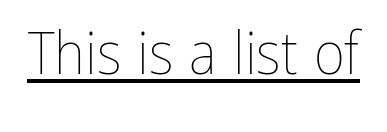
Q: Is the text bold? A: No.
Q: Is the text italic (slanted)? A: No, it is upright.
Q: Is the text underlined? A: Yes.
Q: Is the spacing between letters normal or unusually wide? A: Normal.
Q: Width (condensed, normal, or wide)? A: Condensed.
Q: Stroke contrast? A: Low.
Q: x-height? A: Medium.
Q: Monospaced? A: No.
